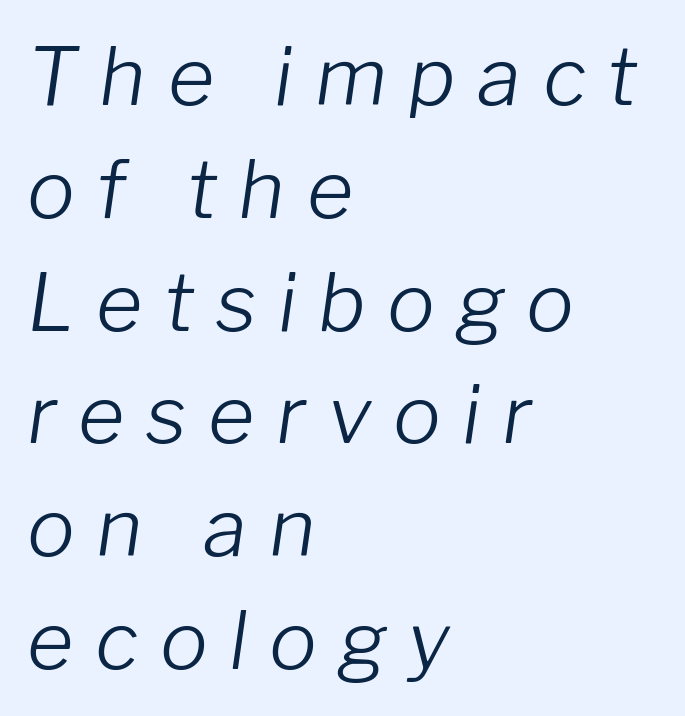
Q: Is the text bold? A: No.
Q: Is the text italic (slanted)? A: Yes, it leans right by about 8 degrees.
Q: Is the text underlined? A: No.
Q: How is the paragraph aligned? A: Left-aligned.
Q: Is the spacing between letters normal or unusually wide? A: Unusually wide.
Q: Is the spacing between lines tight, normal or loose? A: Normal.
Q: Width (condensed, normal, or wide)? A: Normal.
Q: Stroke contrast? A: Low.
Q: x-height? A: Medium.
Q: Monospaced? A: No.
